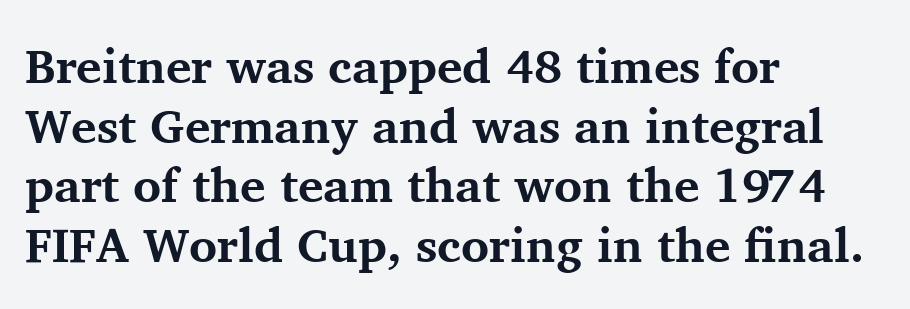
The image shows 48 px bold serif type, upright; set left-aligned, line spacing 1.24x, normal letter spacing, not underlined; medium stroke contrast and a medium x-height.
